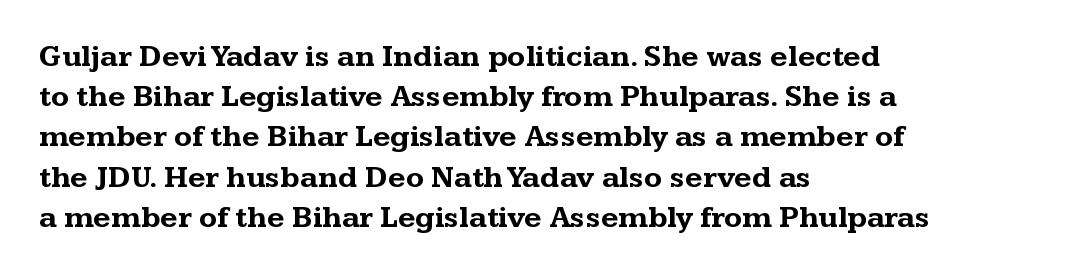
Heft: maximum for text — a bold. Short and long lines alike share a common starting point at left. You could call the tracking neutral — neither tight nor loose. The space directly below the letters is spotless. This sample has the flowing, uneven cadence of proportional lettering.
